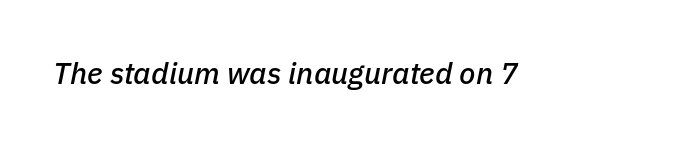
These lines are rendered in a variable-pitch font. If you drew a line through each stem, it would be angled. Compared with typical body copy, the letter spacing here is the same. Just letters on the line, the space beneath them empty.
